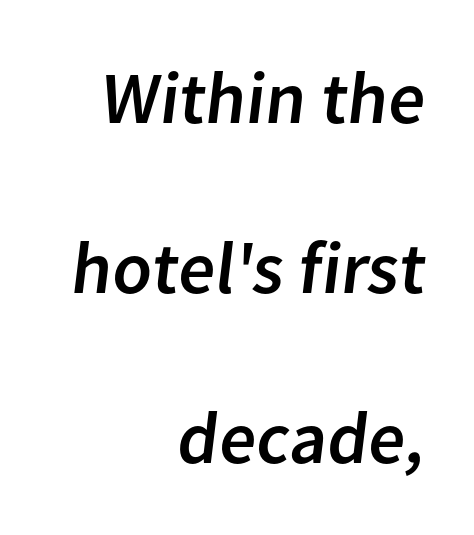
Q: Is the typeface a serif or a sans-serif typeface? A: Sans-serif.
Q: Is the text underlined? A: No.
Q: How is the paragraph aligned? A: Right-aligned.
Q: Is the spacing between letters normal or unusually wide? A: Normal.
Q: Is the spacing between lines tight, normal or loose? A: Loose.
Q: Width (condensed, normal, or wide)? A: Normal.
Q: Stroke contrast? A: Low.
Q: x-height? A: Medium.
Q: Monospaced? A: No.
